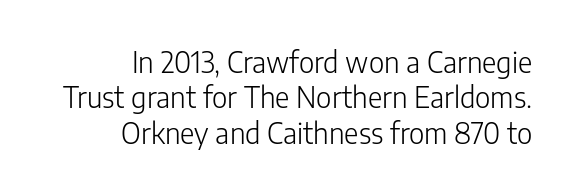
{"serif": "no", "italic": "no", "bold": "no", "weight": "light", "width": "normal", "stroke_contrast": "low", "x_height": "medium", "monospaced": "no", "underline": "no", "align": "right", "line_spacing": "normal", "line_spacing_ratio": 1.26, "letter_spacing": "normal", "letter_spacing_em": 0.0, "glyph_px": 28}
